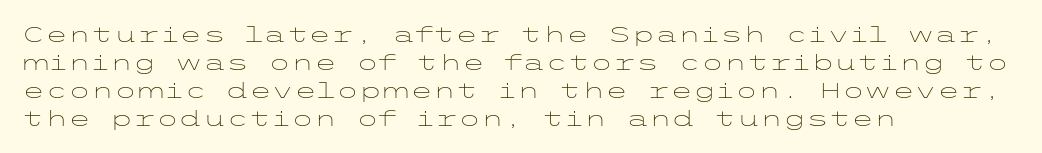
{"italic": "no", "bold": "no", "underline": "no", "align": "left", "line_spacing": "normal", "line_spacing_ratio": 1.33, "letter_spacing": "normal", "letter_spacing_em": 0.0, "glyph_px": 21}
